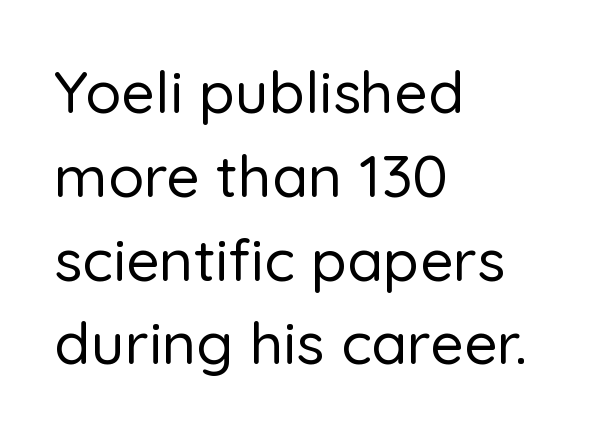
Honestly, there is no underline to notice here at all. The gaps between neighbouring characters are ordinary and unremarkable. How would I describe the line gaps? Plain and ordinary. If you drew a ruler down the left edge, every line would touch it.
